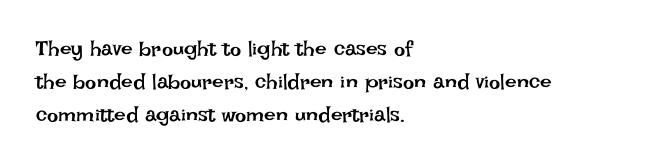
Q: Is the text bold? A: No.
Q: Is the text italic (slanted)? A: No, it is upright.
Q: Is the text underlined? A: No.
Q: How is the paragraph aligned? A: Left-aligned.
Q: Is the spacing between letters normal or unusually wide? A: Normal.
Q: Is the spacing between lines tight, normal or loose? A: Normal.
